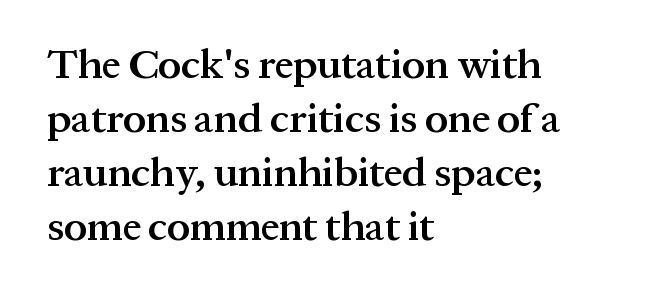
Q: Is the text bold? A: Semi-bold.
Q: Is the text italic (slanted)? A: No, it is upright.
Q: Is the typeface a serif or a sans-serif typeface? A: Serif.
Q: Is the text underlined? A: No.
Q: How is the paragraph aligned? A: Left-aligned.
Q: Is the spacing between letters normal or unusually wide? A: Normal.
Q: Is the spacing between lines tight, normal or loose? A: Normal.
Q: Width (condensed, normal, or wide)? A: Normal.
Q: Stroke contrast? A: Medium.
Q: x-height? A: Medium.
Q: Monospaced? A: No.
